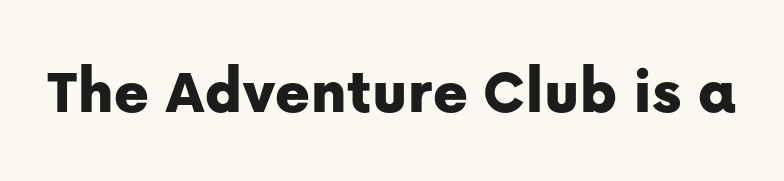
{"serif": "no", "italic": "no", "width": "normal", "stroke_contrast": "low", "x_height": "medium", "monospaced": "no", "underline": "no", "letter_spacing": "normal", "letter_spacing_em": 0.0, "glyph_px": 66}
